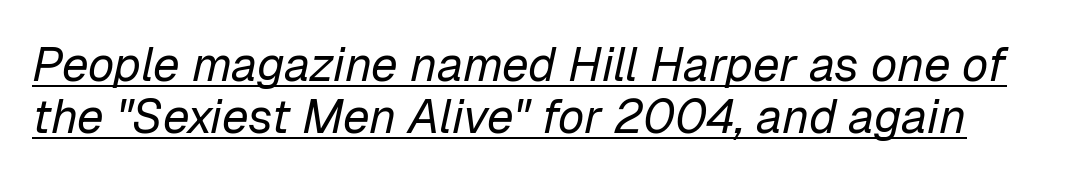
{"italic": "yes", "lean": "right", "slant_degrees": 12, "bold": "no", "weight": "regular", "width": "normal", "stroke_contrast": "low", "x_height": "medium", "monospaced": "no", "underline": "yes", "line_spacing": "tight", "line_spacing_ratio": 1.08, "letter_spacing": "normal", "letter_spacing_em": 0.0, "glyph_px": 48}
